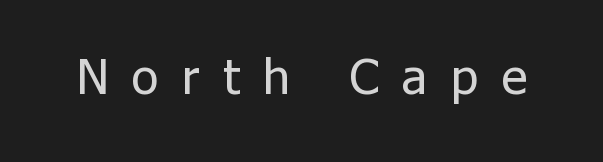
The type is letterspaced generously, with wide tracking. Caption: face not bold, strokes unweighted. The face used here is a sans, in the tradition of grotesques and geometrics. The passage shown is typed in a proportional face where columns would drift. The baseline area is clear.
